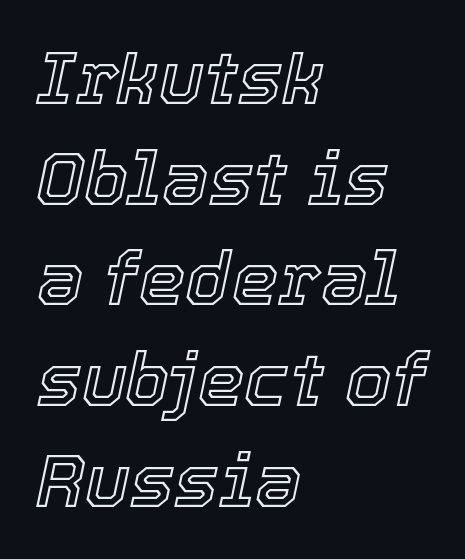
Typeset ragged right — the left edge is the straight one. The letterforms sit shoulder to shoulder at normal distance. What's the leading like? Ordinary, nothing unusual. Note the varied advance widths — an 'i' is clearly narrower than an 'm'.
